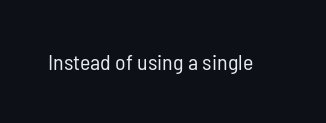
The image shows 22 px text type, upright; set normal letter spacing, not underlined.
